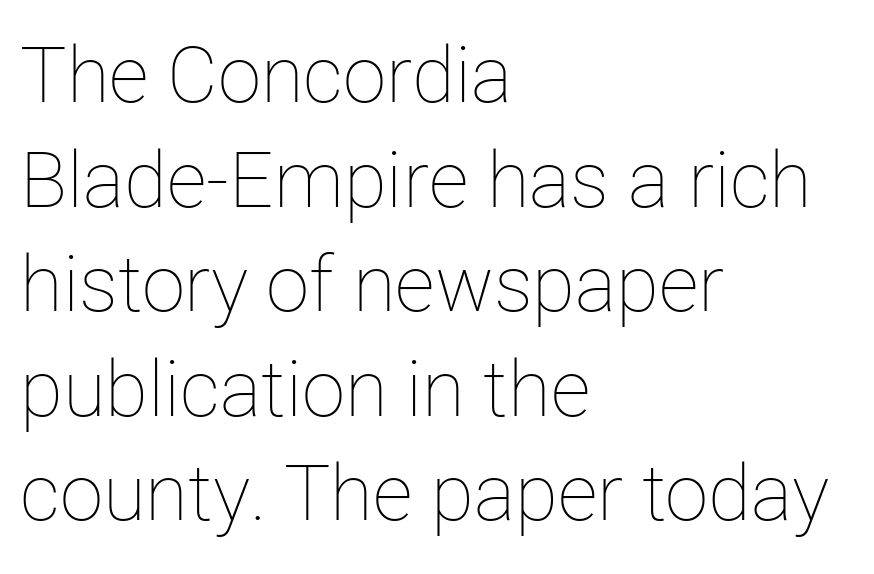
Q: Is the text bold? A: No.
Q: Is the text italic (slanted)? A: No, it is upright.
Q: Is the text underlined? A: No.
Q: How is the paragraph aligned? A: Left-aligned.
Q: Is the spacing between letters normal or unusually wide? A: Normal.
Q: Is the spacing between lines tight, normal or loose? A: Normal.
Q: Width (condensed, normal, or wide)? A: Normal.
Q: Stroke contrast? A: Low.
Q: x-height? A: Medium.
Q: Monospaced? A: No.
